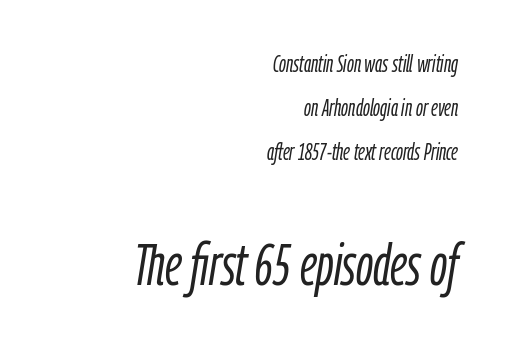
Is the lower block the larger one? Yes — the lower block carries the bigger type. This rendering leaves character spacing at its baseline value. This rendering features lettering with no underline. These lines were composed using italics. The font sits on the lighter half of the weight spectrum, regular included.
